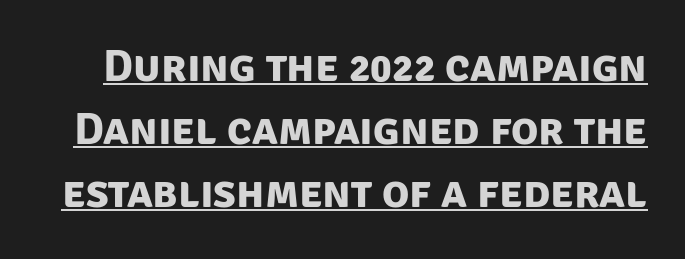
A full-strength bold gives these letters their thick strokes. Default kerning and tracking; the words read as compact shapes. The passage shown is typed in a proportional face where columns would drift. To sum up the face: it is a sans, with no serifs. Reading down the column, the eye jumps a familiar distance to each next line. Underlining? Definitely there.
